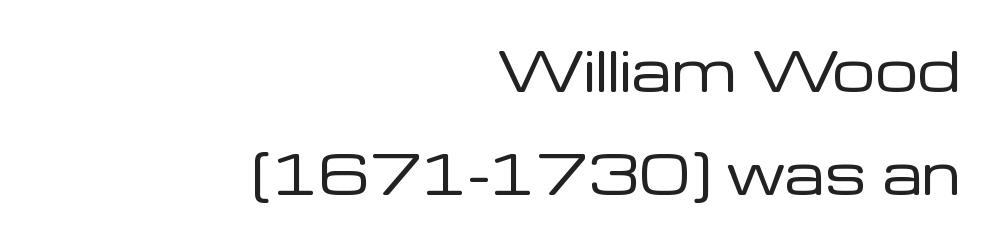
Q: Is the text bold? A: No.
Q: Is the text italic (slanted)? A: No, it is upright.
Q: Is the typeface a serif or a sans-serif typeface? A: Sans-serif.
Q: Is the text underlined? A: No.
Q: How is the paragraph aligned? A: Right-aligned.
Q: Is the spacing between letters normal or unusually wide? A: Normal.
Q: Is the spacing between lines tight, normal or loose? A: Loose.
Q: Width (condensed, normal, or wide)? A: Normal.
Q: Stroke contrast? A: Low.
Q: x-height? A: Medium.
Q: Monospaced? A: No.
